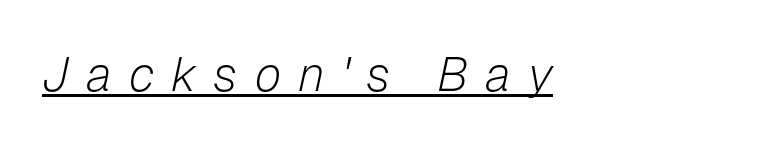
{"italic": "yes", "lean": "right", "slant_degrees": 12, "bold": "no", "weight": "light", "width": "normal", "stroke_contrast": "low", "x_height": "medium", "monospaced": "no", "underline": "yes", "letter_spacing": "wide", "letter_spacing_em": 0.36, "glyph_px": 48}
